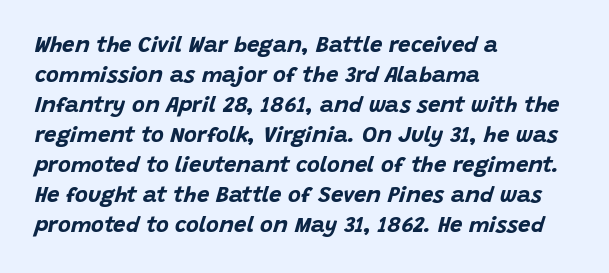
The image shows 22 px bold type, italic (leaning right); set left-aligned, normal line spacing (1.36x), normal letter spacing, not underlined.
